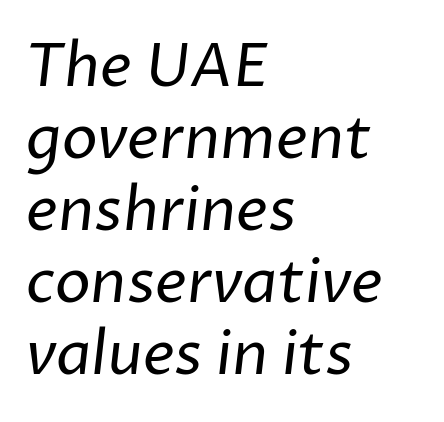
Q: Is the text bold? A: No.
Q: Is the typeface a serif or a sans-serif typeface? A: Sans-serif.
Q: Is the text underlined? A: No.
Q: How is the paragraph aligned? A: Left-aligned.
Q: Is the spacing between letters normal or unusually wide? A: Normal.
Q: Width (condensed, normal, or wide)? A: Normal.
Q: Stroke contrast? A: Low.
Q: x-height? A: Medium.
Q: Monospaced? A: No.
